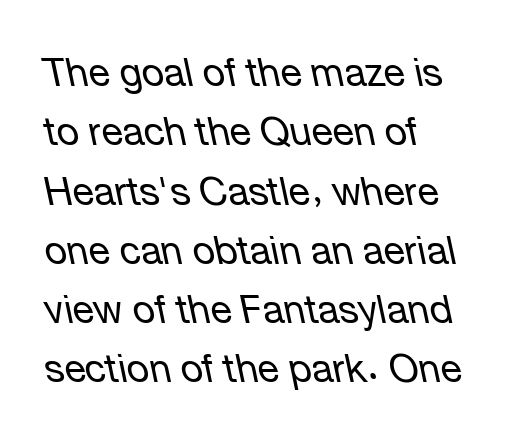
{"italic": "yes", "lean": "left", "slant_degrees": 12, "bold": "no", "weight": "regular", "width": "normal", "stroke_contrast": "low", "x_height": "medium", "monospaced": "no", "underline": "no", "align": "left", "line_spacing": "normal", "line_spacing_ratio": 1.52, "letter_spacing": "normal", "letter_spacing_em": 0.0, "glyph_px": 39}
